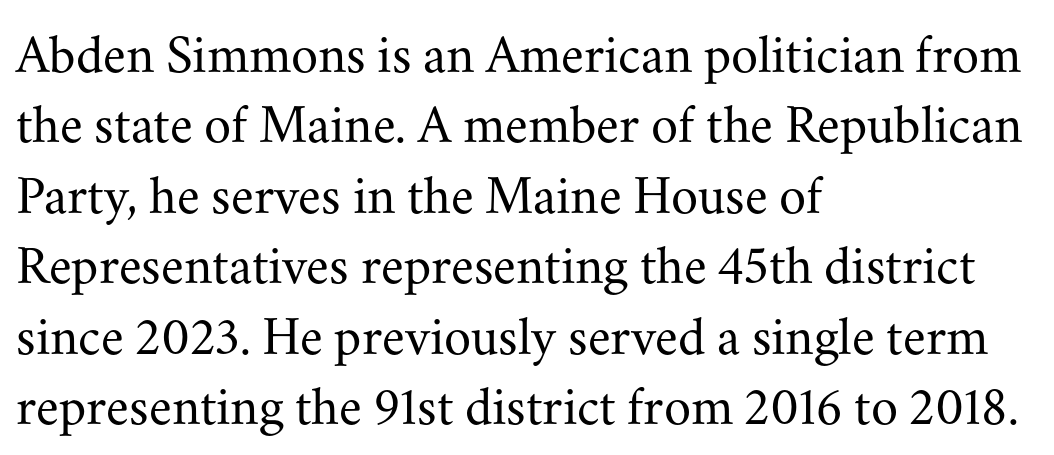
The weight tops out at a normal text grade. Evenly set lines give the paragraph a standard silhouette. The characters display serif detailing at their extremities. Italic: no, the glyphs are upright roman.
